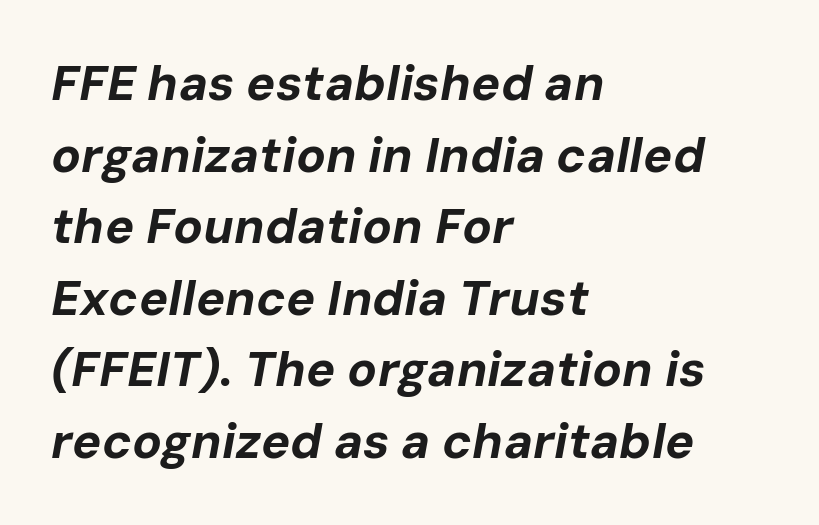
The image shows 49 px bold type, italic (leaning right); set left-aligned, normal line spacing (1.46x), normal letter spacing, not underlined; low stroke contrast and a medium x-height.
